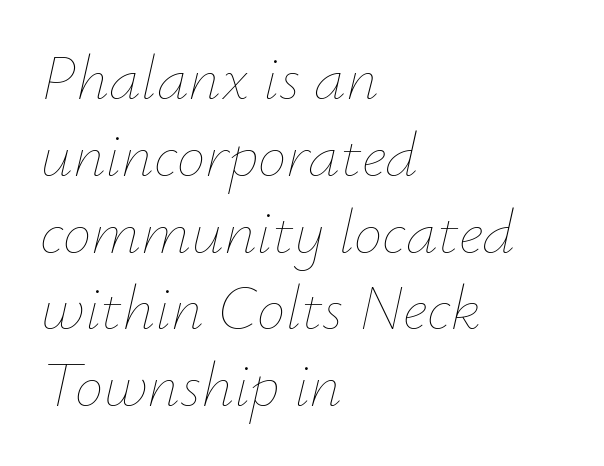
Q: Is the text bold? A: No.
Q: Is the text italic (slanted)? A: Yes, it leans right by about 12 degrees.
Q: Is the text underlined? A: No.
Q: How is the paragraph aligned? A: Left-aligned.
Q: Is the spacing between letters normal or unusually wide? A: Normal.
Q: Width (condensed, normal, or wide)? A: Normal.
Q: Stroke contrast? A: Low.
Q: x-height? A: Small.
Q: Monospaced? A: No.
